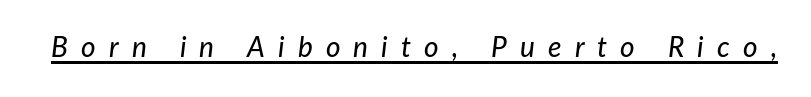
Q: Is the text italic (slanted)? A: Yes, it leans right by about 7 degrees.
Q: Is the text underlined? A: Yes.
Q: Is the spacing between letters normal or unusually wide? A: Unusually wide.
Q: Width (condensed, normal, or wide)? A: Normal.
Q: Stroke contrast? A: Low.
Q: x-height? A: Medium.
Q: Monospaced? A: No.
